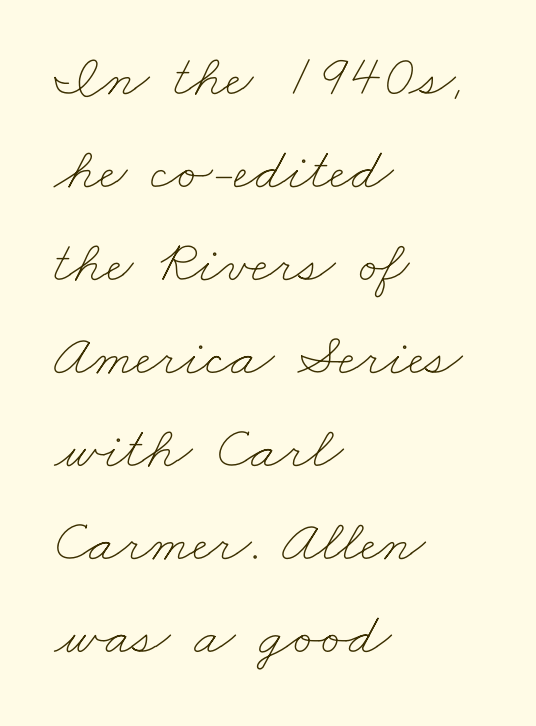
The image shows 60 px thin, wide type; set left-aligned, normal line spacing (1.55x), normal letter spacing, not underlined; low stroke contrast and a small x-height.
